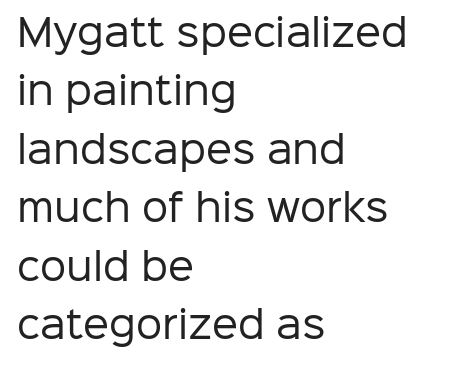
{"serif": "no", "italic": "no", "bold": "no", "weight": "regular", "width": "normal", "stroke_contrast": "low", "x_height": "medium", "monospaced": "no", "underline": "no", "align": "left", "line_spacing": "normal", "line_spacing_ratio": 1.58, "letter_spacing": "normal", "letter_spacing_em": 0.0, "glyph_px": 37}
